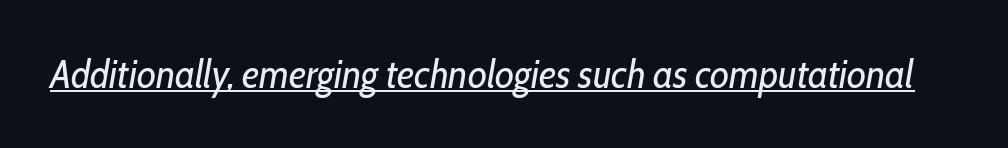
{"italic": "yes", "lean": "right", "slant_degrees": 10, "bold": "no", "weight": "regular", "width": "condensed", "stroke_contrast": "low", "x_height": "medium", "monospaced": "no", "underline": "yes", "letter_spacing": "normal", "letter_spacing_em": 0.0, "glyph_px": 39}
